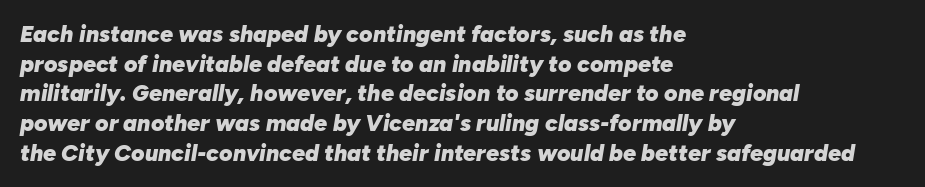
{"italic": "yes", "lean": "right", "slant_degrees": 10, "bold": "yes", "underline": "no", "align": "left", "line_spacing": "normal", "line_spacing_ratio": 1.29, "letter_spacing": "normal", "letter_spacing_em": 0.0, "glyph_px": 23}
